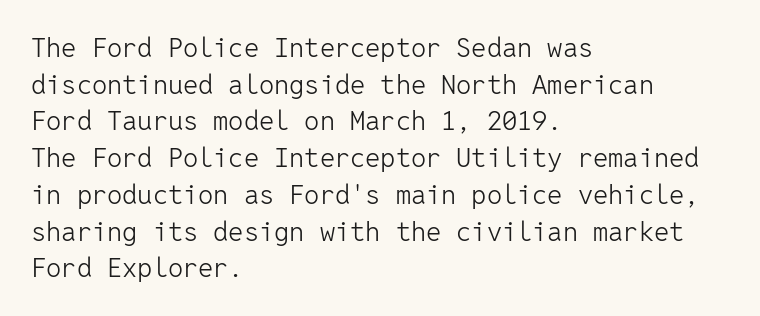
Q: Is the text bold? A: No.
Q: Is the text italic (slanted)? A: No, it is upright.
Q: Is the text underlined? A: No.
Q: How is the paragraph aligned? A: Left-aligned.
Q: Is the spacing between letters normal or unusually wide? A: Normal.
Q: Is the spacing between lines tight, normal or loose? A: Normal.
